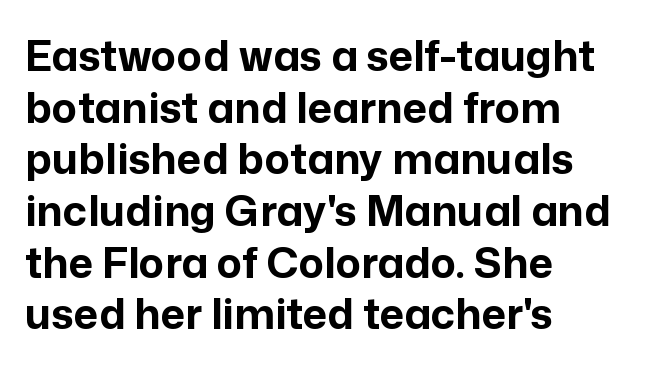
{"serif": "no", "italic": "no", "bold": "yes", "weight": "bold", "width": "normal", "stroke_contrast": "low", "x_height": "medium", "monospaced": "no", "underline": "no", "align": "left", "line_spacing_ratio": 1.23, "letter_spacing": "normal", "letter_spacing_em": 0.0, "glyph_px": 42}
